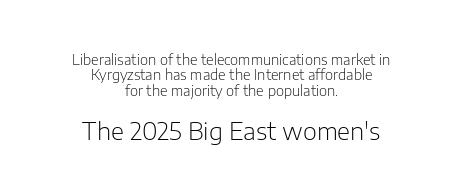
{"italic": "no", "bold": "no", "underline": "no", "align": "center", "line_spacing": "tight", "line_spacing_ratio": 1.09, "letter_spacing": "normal", "letter_spacing_em": 0.0, "larger_block": "second", "size_ratio": 1.71, "glyph_px": 24}
